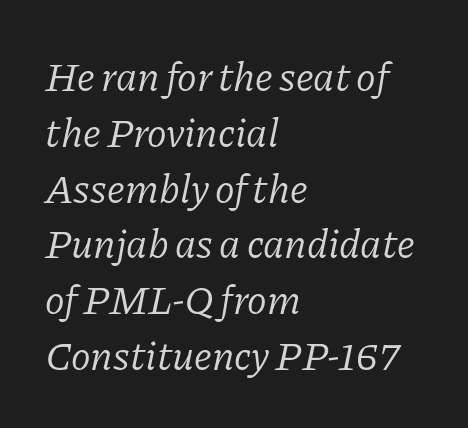
The image shows 41 px light serif type, italic (leaning right); set left-aligned, normal line spacing (1.36x), normal letter spacing, not underlined; low stroke contrast and a medium x-height.
